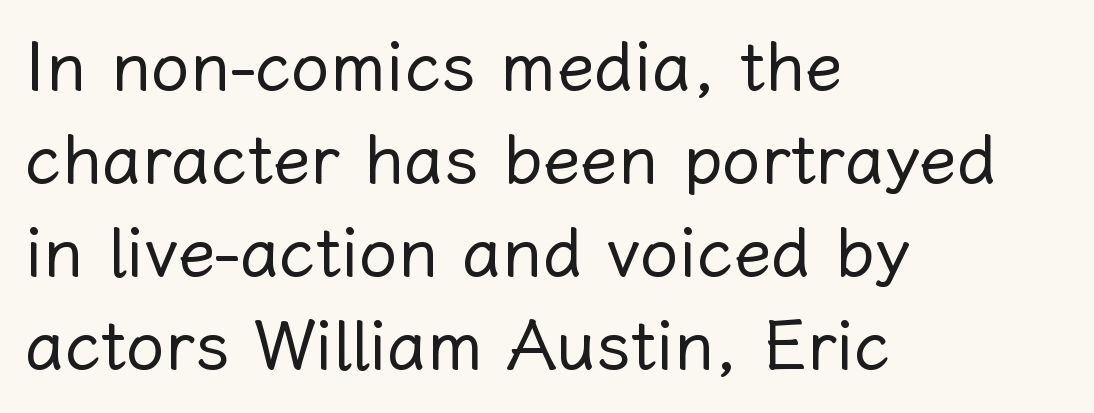
Q: Is the text bold? A: No.
Q: Is the text italic (slanted)? A: No, it is upright.
Q: Is the text underlined? A: No.
Q: How is the paragraph aligned? A: Left-aligned.
Q: Is the spacing between letters normal or unusually wide? A: Normal.
Q: Is the spacing between lines tight, normal or loose? A: Normal.
Q: Width (condensed, normal, or wide)? A: Normal.
Q: Stroke contrast? A: Low.
Q: x-height? A: Medium.
Q: Monospaced? A: No.
